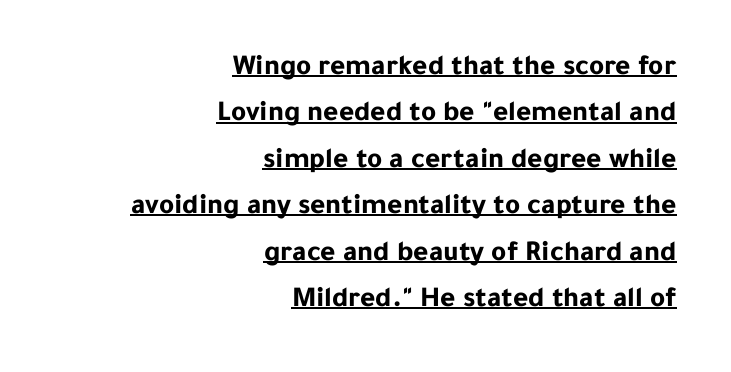
{"serif": "no", "italic": "no", "bold": "yes", "weight": "bold", "width": "normal", "stroke_contrast": "low", "x_height": "medium", "monospaced": "no", "underline": "yes", "align": "right", "line_spacing": "normal", "line_spacing_ratio": 1.6, "letter_spacing": "normal", "letter_spacing_em": 0.0, "glyph_px": 29}
